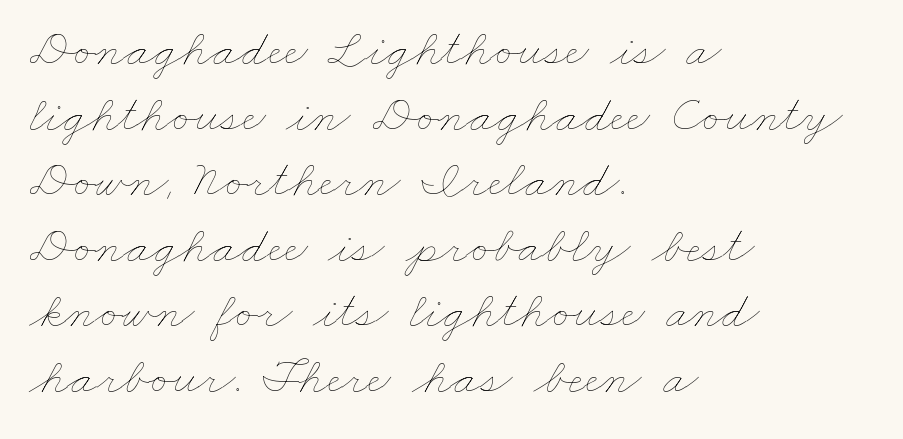
{"bold": "no", "weight": "thin", "width": "wide", "stroke_contrast": "low", "x_height": "small", "monospaced": "no", "underline": "no", "align": "left", "line_spacing": "normal", "line_spacing_ratio": 1.26, "letter_spacing": "normal", "letter_spacing_em": 0.0, "glyph_px": 52}
